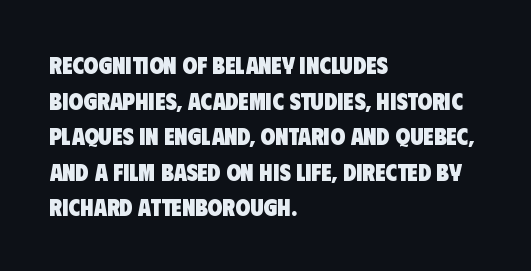
Q: Is the text bold? A: Yes.
Q: Is the text underlined? A: No.
Q: How is the paragraph aligned? A: Left-aligned.
Q: Is the spacing between letters normal or unusually wide? A: Normal.
Q: Is the spacing between lines tight, normal or loose? A: Normal.
